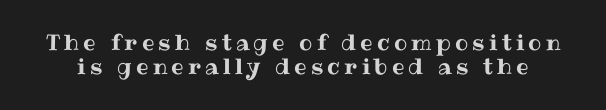
The image shows 22 px text type, upright; set tight line spacing (1.11x), not underlined.
